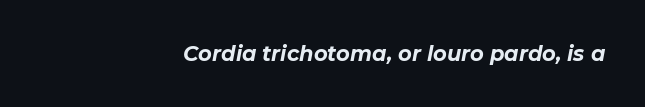
The image shows 21 px bold type, italic (leaning right); set right-aligned, normal letter spacing, not underlined.
